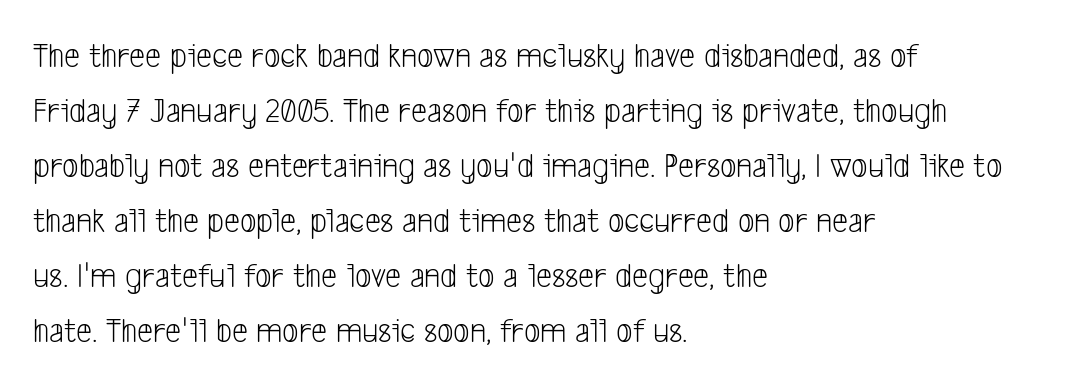
{"serif": "no", "bold": "no", "weight": "light", "width": "condensed", "stroke_contrast": "low", "x_height": "medium", "monospaced": "no", "underline": "no", "align": "left", "line_spacing": "normal", "line_spacing_ratio": 1.53, "letter_spacing": "normal", "letter_spacing_em": 0.0, "glyph_px": 36}
